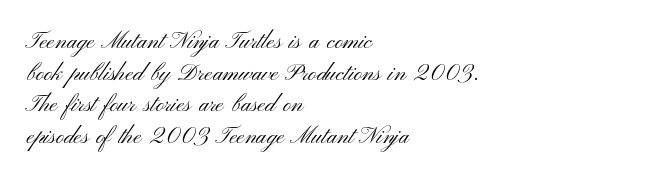
The image shows 23 px text type; set left-aligned, normal line spacing (1.37x), normal letter spacing, not underlined.
